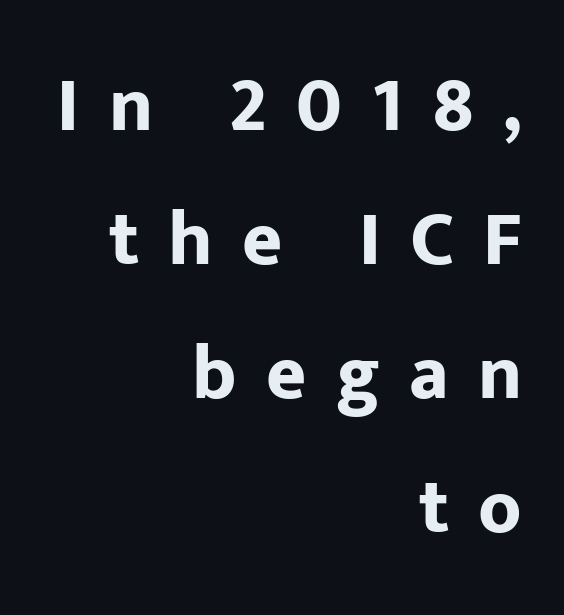
{"serif": "no", "italic": "no", "bold": "yes", "weight": "bold", "width": "normal", "stroke_contrast": "low", "x_height": "medium", "monospaced": "no", "underline": "no", "align": "right", "line_spacing_ratio": 1.74, "letter_spacing": "wide", "letter_spacing_em": 0.38, "glyph_px": 77}
